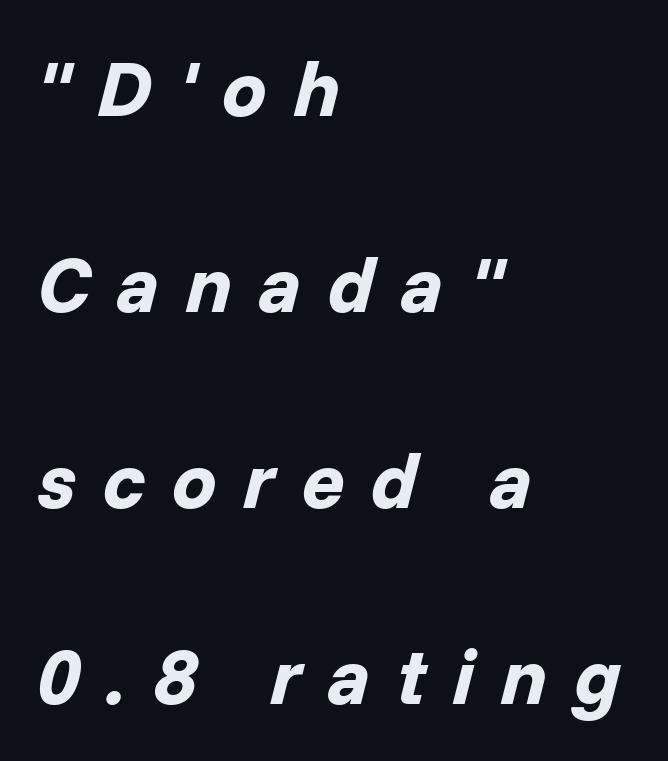
Q: Is the text bold? A: Yes.
Q: Is the text italic (slanted)? A: Yes, it leans right by about 14 degrees.
Q: Is the text underlined? A: No.
Q: How is the paragraph aligned? A: Left-aligned.
Q: Is the spacing between letters normal or unusually wide? A: Unusually wide.
Q: Is the spacing between lines tight, normal or loose? A: Loose.
Q: Width (condensed, normal, or wide)? A: Normal.
Q: Stroke contrast? A: Low.
Q: x-height? A: Medium.
Q: Monospaced? A: No.
